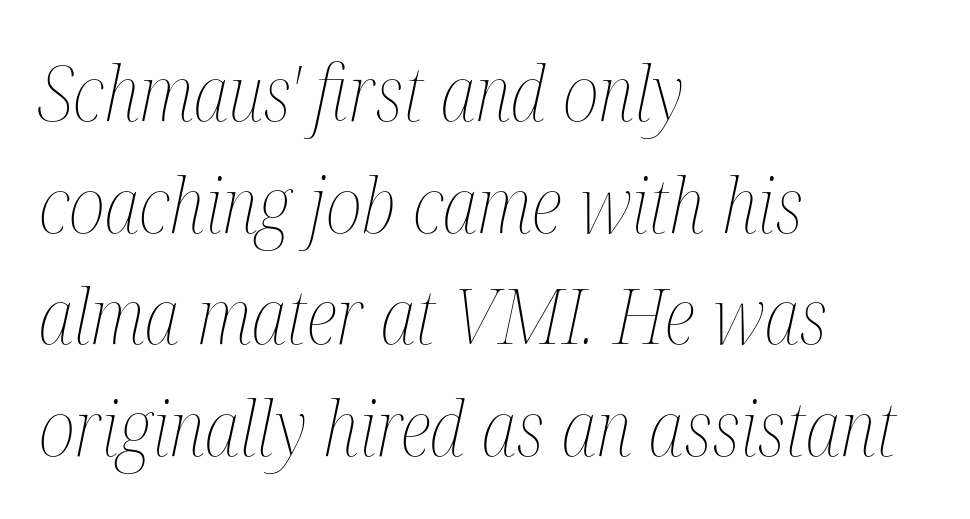
Is there much room between lines? A standard amount, neither cramped nor airy. The line texture is even and compact thanks to regular tracking. You can tell it's italic because the verticals aren't actually vertical. Caption: face not bold, strokes unweighted. Varying glyph widths throughout — classic text-font behaviour.
